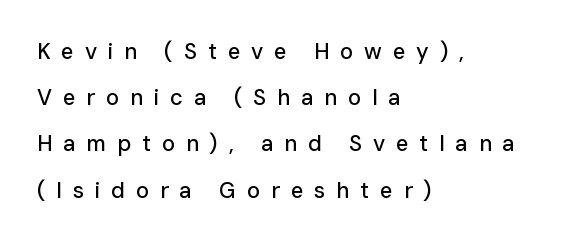
{"italic": "no", "underline": "no", "align": "left", "line_spacing": "loose", "line_spacing_ratio": 2.1, "letter_spacing": "wide", "letter_spacing_em": 0.49, "glyph_px": 22}
